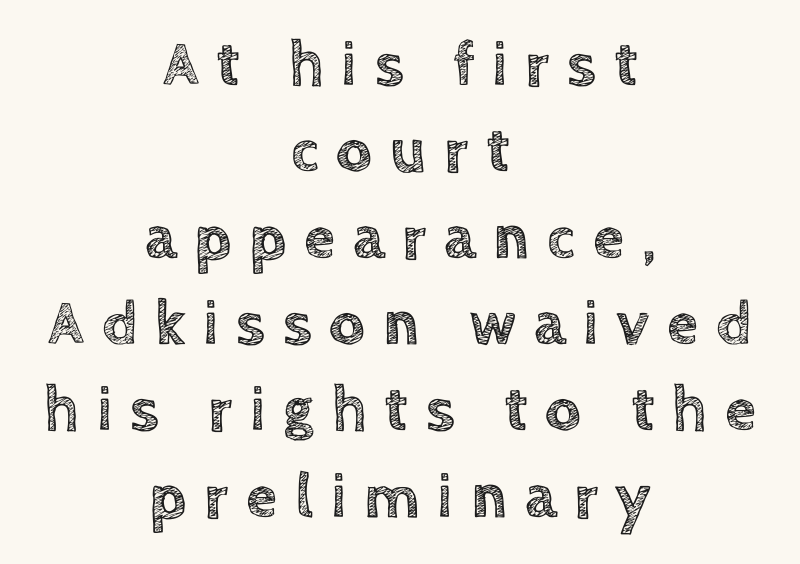
Q: Is the text italic (slanted)? A: No, it is upright.
Q: Is the text underlined? A: No.
Q: How is the paragraph aligned? A: Centered.
Q: Is the spacing between letters normal or unusually wide? A: Unusually wide.
Q: Is the spacing between lines tight, normal or loose? A: Normal.
Q: Width (condensed, normal, or wide)? A: Normal.
Q: x-height? A: Large.
Q: Monospaced? A: No.
